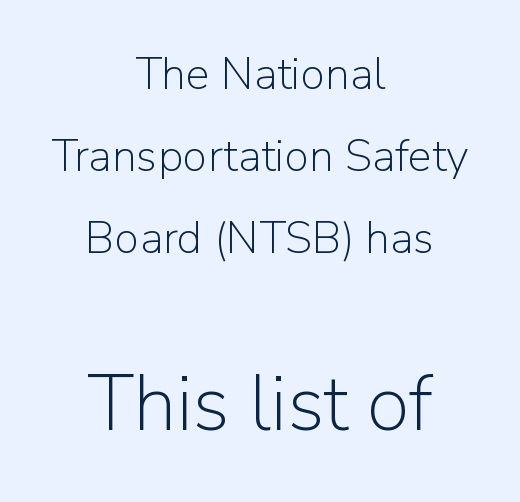
Q: Is the text bold? A: No.
Q: Is the text italic (slanted)? A: No, it is upright.
Q: Is the typeface a serif or a sans-serif typeface? A: Sans-serif.
Q: Is the text underlined? A: No.
Q: How is the paragraph aligned? A: Centered.
Q: Is the spacing between letters normal or unusually wide? A: Normal.
Q: Which block of text is set in a larger size, the first (top) or the second (bottom)? A: The second (bottom) one.
Q: Width (condensed, normal, or wide)? A: Normal.
Q: Stroke contrast? A: Low.
Q: x-height? A: Medium.
Q: Monospaced? A: No.
